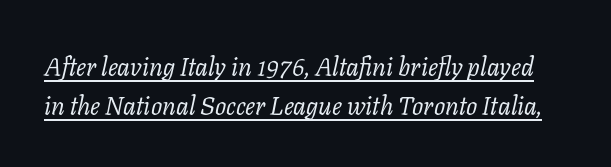
Q: Is the text bold? A: No.
Q: Is the text italic (slanted)? A: Yes, it leans right by about 11 degrees.
Q: Is the text underlined? A: Yes.
Q: Is the spacing between letters normal or unusually wide? A: Normal.
Q: Is the spacing between lines tight, normal or loose? A: Normal.
